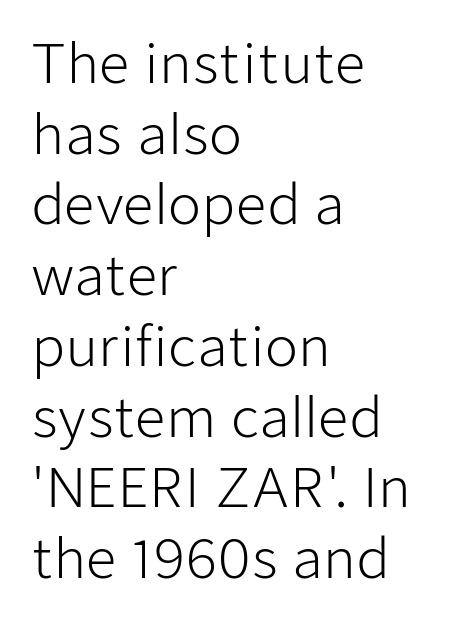
The image shows 54 px light sans-serif type, upright; set left-aligned, normal line spacing (1.31x), normal letter spacing, not underlined; low stroke contrast and a medium x-height.
